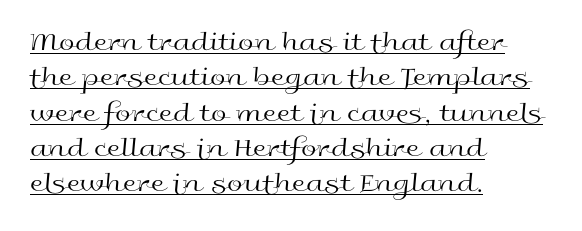
The image shows 28 px regular-weight, wide sans-serif type, upright; set left-aligned, normal line spacing (1.26x), normal letter spacing, underlined; a medium x-height.
